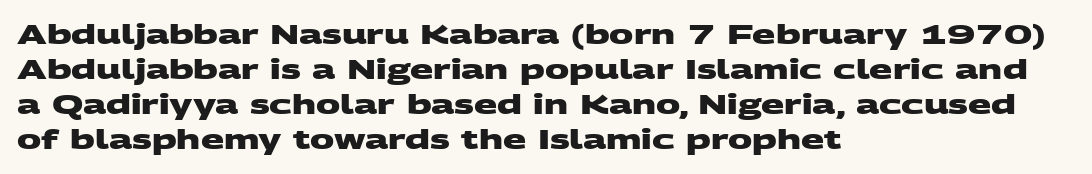
Q: Is the text bold? A: Yes.
Q: Is the text underlined? A: No.
Q: How is the paragraph aligned? A: Left-aligned.
Q: Is the spacing between letters normal or unusually wide? A: Normal.
Q: Is the spacing between lines tight, normal or loose? A: Normal.
